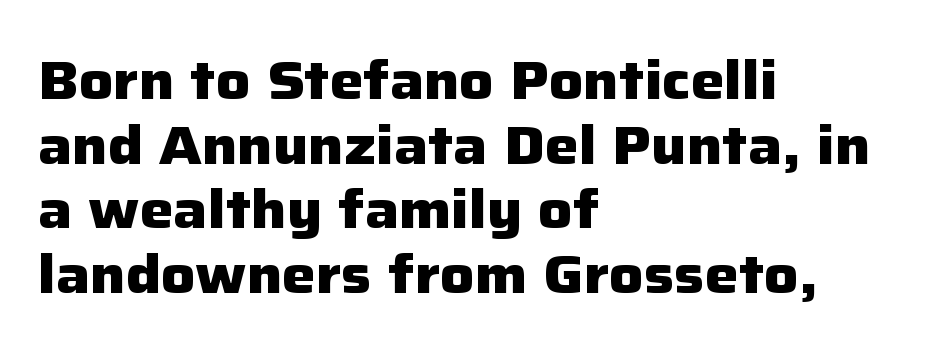
The image shows 53 px heavy sans-serif type, upright; set left-aligned, line spacing 1.22x, normal letter spacing, not underlined; low stroke contrast and a medium x-height.
